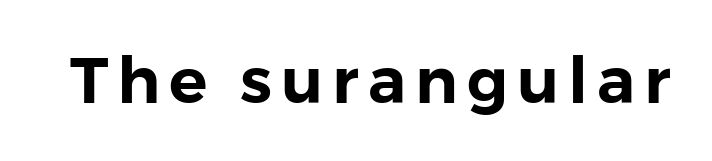
Looks like regular typesetting: each glyph gets only the width it needs. The words here are not underlined. Stroke terminals: plain, sans-serif. Designer's note — italics off, roman on.
